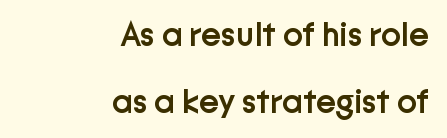
The image shows 34 px semibold sans-serif type, upright; set right-aligned, loose line spacing (1.97x), normal letter spacing, not underlined; low stroke contrast and a medium x-height.
